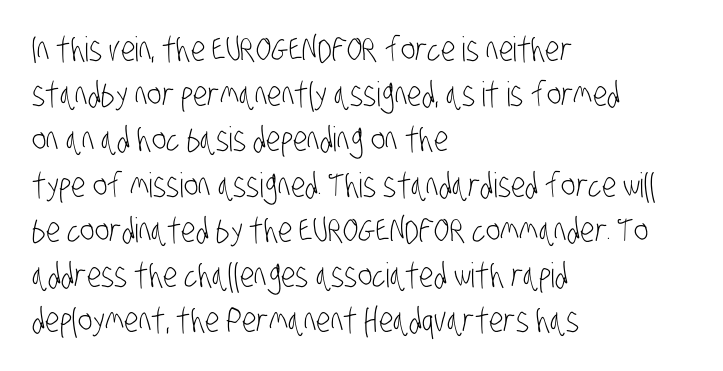
A typesetter would label this face a sans. Unmarked baselines from the first word to the last. Weight class: somewhere from thin through regular. Every row of glyphs begins at an identical x-position on the left. The face used here is proportionally spaced, like ordinary book or web type.
